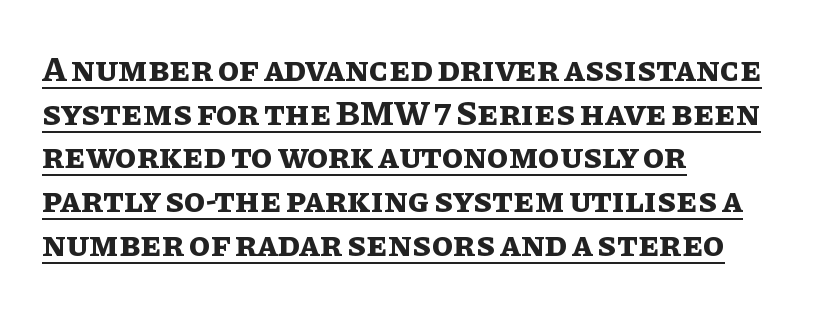
The image shows 35 px bold type, upright; set left-aligned, normal line spacing (1.25x), normal letter spacing, underlined; low stroke contrast and a large x-height.
